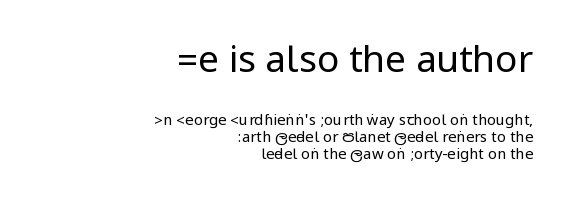
The image shows 37 px regular-weight, condensed sans-serif type, upright; set right-aligned, line spacing 1.16x, normal letter spacing, not underlined; the first (top) block is 2.47x larger; low stroke contrast.
